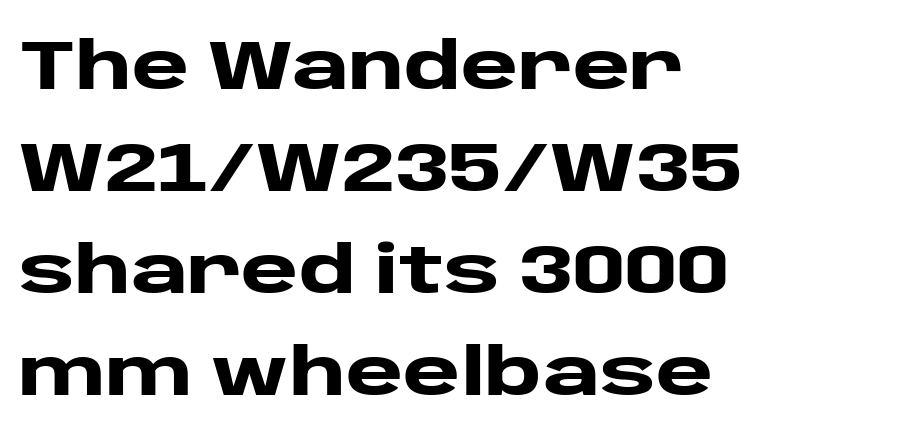
{"serif": "no", "italic": "no", "bold": "yes", "weight": "heavy", "width": "wide", "stroke_contrast": "low", "x_height": "large", "monospaced": "no", "underline": "no", "align": "left", "line_spacing": "normal", "line_spacing_ratio": 1.48, "letter_spacing": "normal", "letter_spacing_em": 0.0, "glyph_px": 69}
